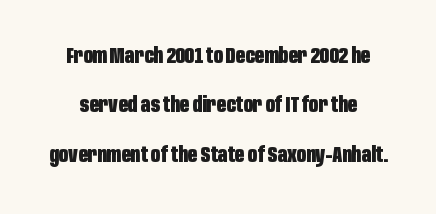
Q: Is the text bold? A: Yes.
Q: Is the text italic (slanted)? A: No, it is upright.
Q: Is the text underlined? A: No.
Q: Is the spacing between letters normal or unusually wide? A: Normal.
Q: Is the spacing between lines tight, normal or loose? A: Loose.
